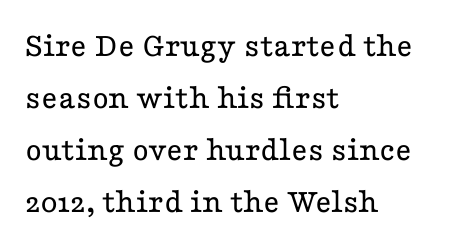
The image shows 35 px regular-weight, wide serif type, upright; set left-aligned, normal line spacing (1.49x), normal letter spacing, not underlined; low stroke contrast and a medium x-height.
